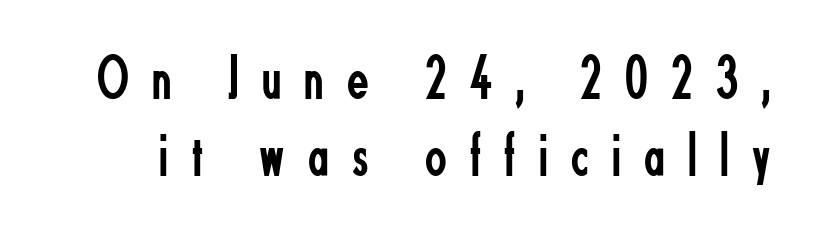
Note the varied advance widths — an 'i' is clearly narrower than an 'm'. These lines are composed in type without serifs. Only glyphs here, with clear space below each row. The tracking jumps out immediately: characters are airy and widely separated.
